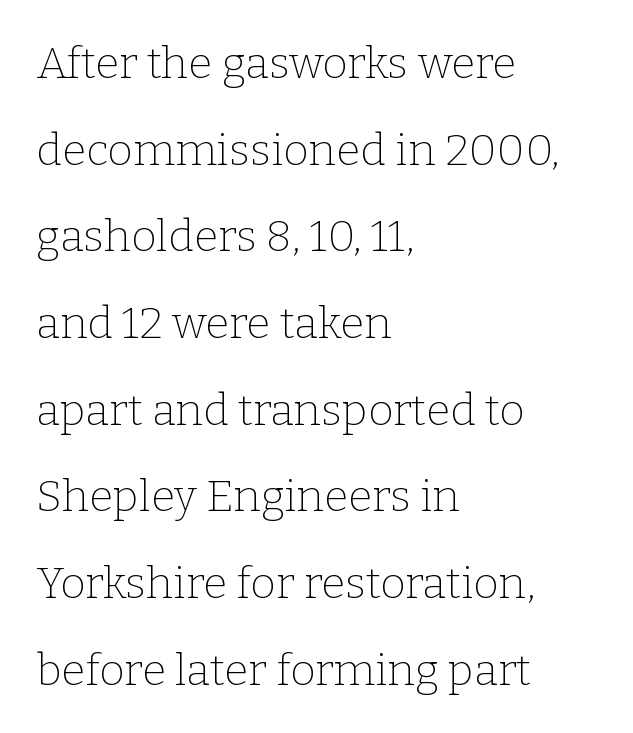
The image shows 44 px thin serif type, upright; set left-aligned, loose line spacing (1.97x), normal letter spacing, not underlined; low stroke contrast and a medium x-height.
